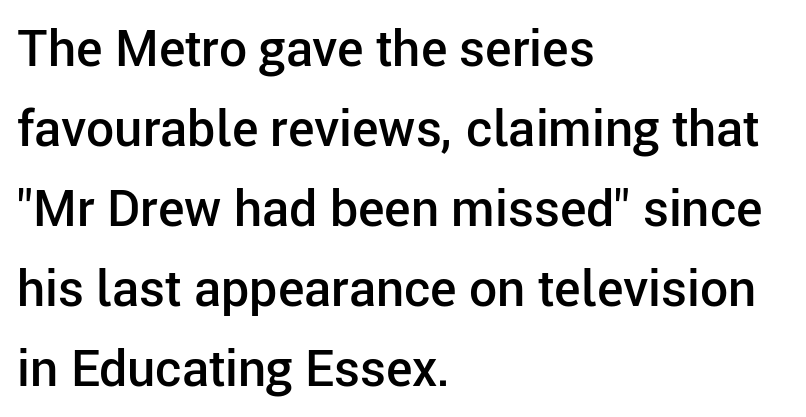
Letterform terminals end flat and unadorned throughout the passage. Style check: upright. Descenders hang freely into open space. The rendering uses a moderate line-height, typical for paragraphs. There is no visible air inserted between adjacent glyphs.
